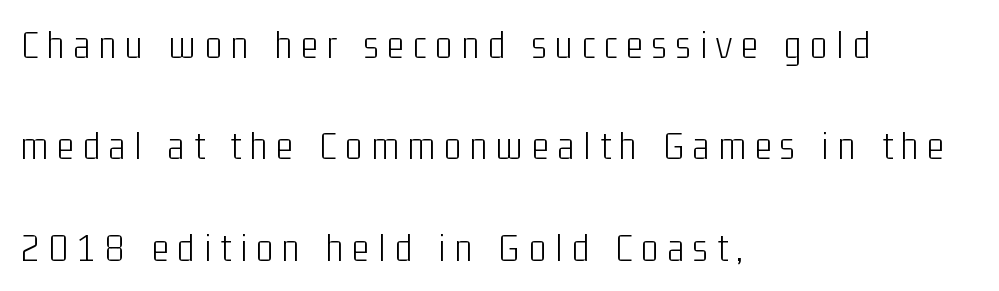
{"serif": "no", "italic": "no", "bold": "no", "weight": "light", "width": "condensed", "stroke_contrast": "low", "x_height": "medium", "monospaced": "no", "underline": "no", "align": "left", "line_spacing": "loose", "line_spacing_ratio": 2.47, "letter_spacing": "wide", "letter_spacing_em": 0.22, "glyph_px": 41}
